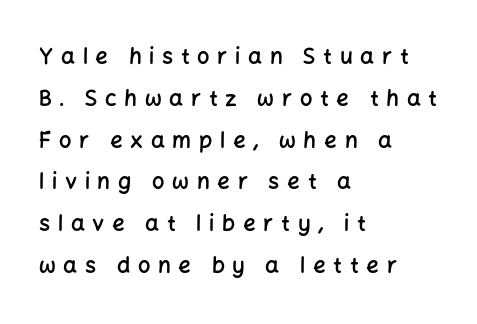
Loose tracking; the words dissolve into strings of separated letters. Is the type bold? Partly — it's a semibold, heavier than regular but not fully bold. In CSS terms this would be text-align: left. Underlining? Definitely not there.
